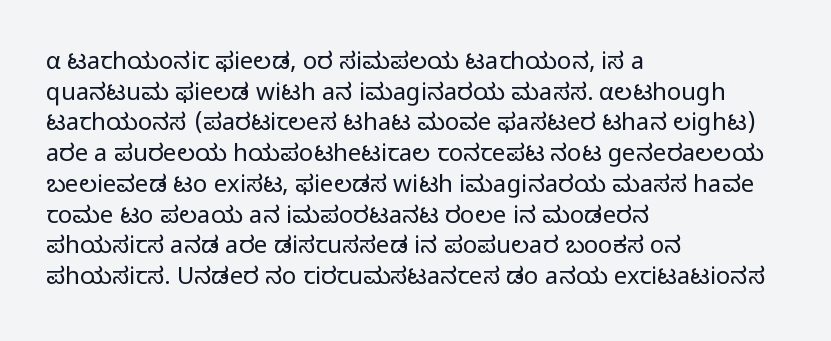
{"italic": "no", "bold": "no", "underline": "no", "align": "left", "line_spacing": "normal", "line_spacing_ratio": 1.28, "letter_spacing": "normal", "letter_spacing_em": 0.0, "glyph_px": 24}
